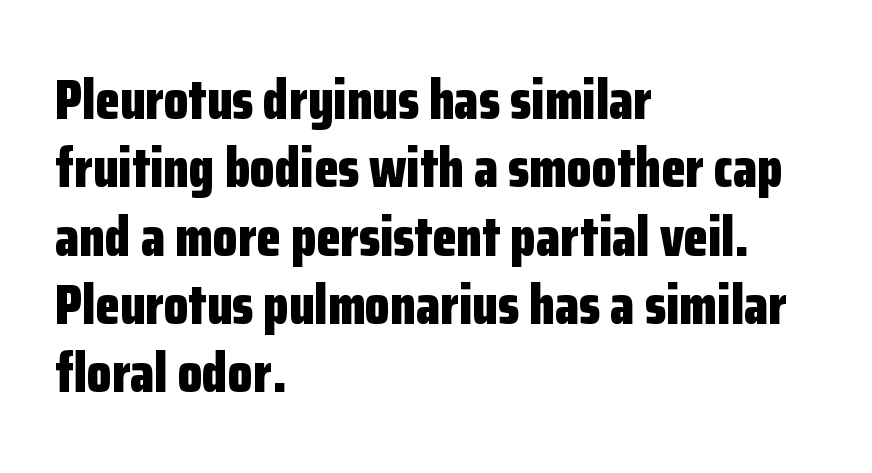
A typesetter would call this proportional, since set widths differ per character. Every letter is thick-stroked: bold, no question. Each word holds together tightly as a unit, with standard inter-letter gaps. The space directly below the letters is spotless. Caption: multi-line text, flush left, ragged right. The axis of the letterforms is exactly vertical.
